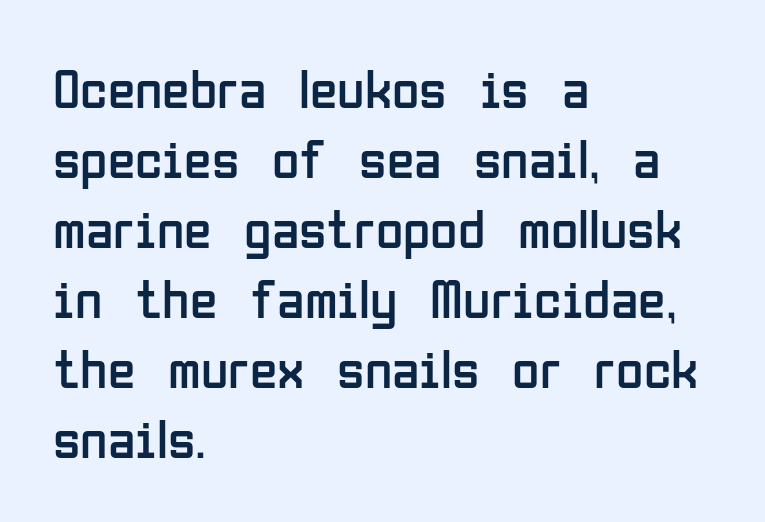
The image shows 56 px regular-weight, condensed sans-serif type, upright; set left-aligned, normal line spacing (1.25x), normal letter spacing, not underlined; low stroke contrast and a medium x-height.
